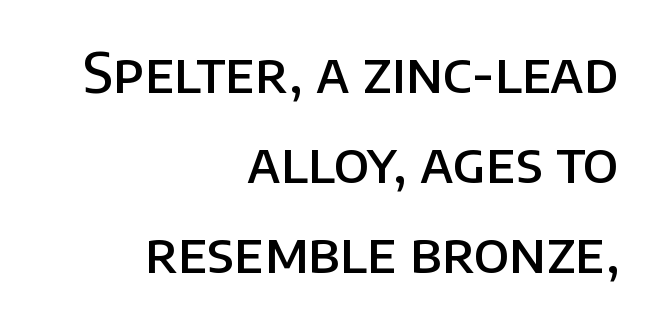
The ragged edge is on the left, which tells us the setting is flush right. Is the type bold? Partly — it's a semibold, heavier than regular but not fully bold. A typesetter would call this leading conventional body-copy spacing. Varying glyph widths throughout — classic text-font behaviour.
